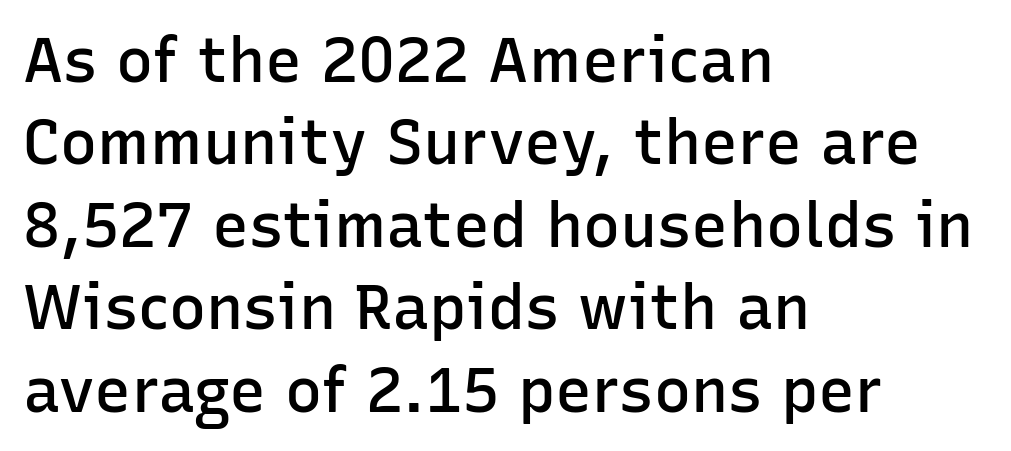
All the whitespace from short lines collects on the right. This block has exactly the height ordinary leading produces. Here the designer chose a conventional face with non-uniform glyph widths. In terms of posture, this sample is upright. Look at the stroke-to-counter ratio: somewhat heavy, a semibold. The line texture is even and compact thanks to regular tracking.
